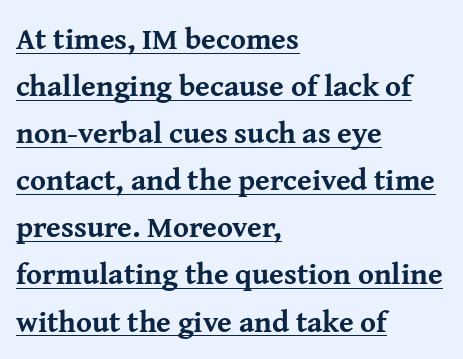
{"serif": "yes", "italic": "no", "bold": "yes", "weight": "bold", "width": "normal", "stroke_contrast": "medium", "x_height": "medium", "monospaced": "no", "underline": "yes", "align": "left", "line_spacing": "normal", "line_spacing_ratio": 1.57, "letter_spacing": "normal", "letter_spacing_em": 0.0, "glyph_px": 30}
